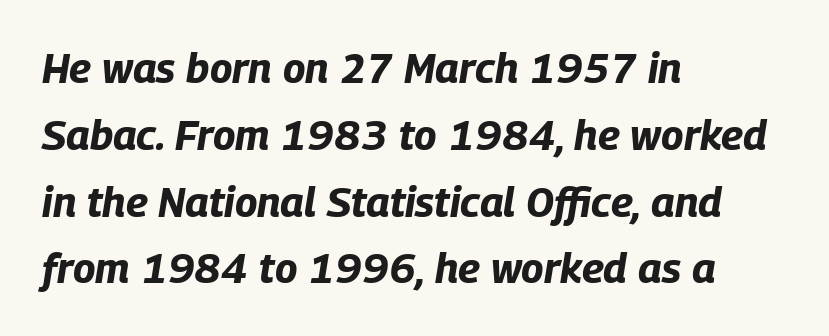
Q: Is the text bold? A: Yes.
Q: Is the text italic (slanted)? A: Yes, it leans right by about 9 degrees.
Q: Is the text underlined? A: No.
Q: How is the paragraph aligned? A: Left-aligned.
Q: Is the spacing between letters normal or unusually wide? A: Normal.
Q: Is the spacing between lines tight, normal or loose? A: Normal.
Q: Width (condensed, normal, or wide)? A: Condensed.
Q: Stroke contrast? A: Low.
Q: x-height? A: Large.
Q: Monospaced? A: No.
